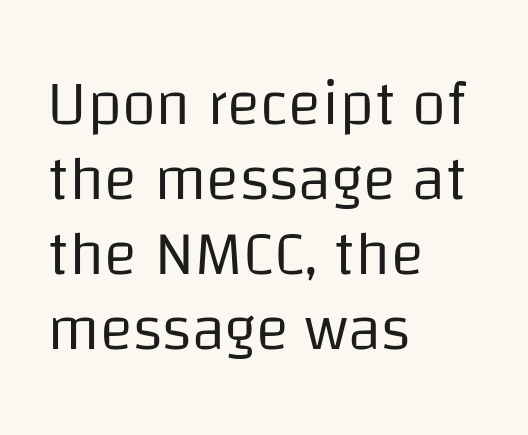
The image shows 62 px regular-weight sans-serif type, upright; set left-aligned, line spacing 1.21x, normal letter spacing, not underlined; low stroke contrast and a large x-height.
